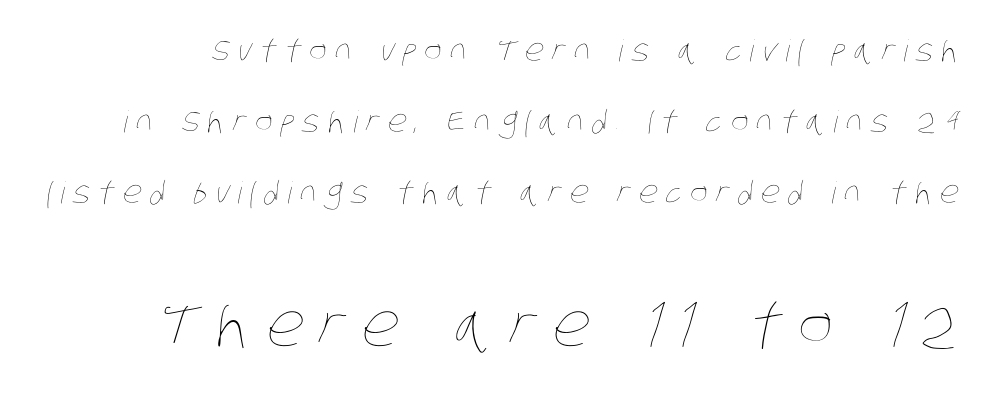
Block two is the big one; block one sits smaller above it. The space beneath each line is pristine and unruled. This sample trades compactness for vertical openness between lines. Spacing verdict: proportional, widths tailored to each character. Display-style spreading of the glyphs; the letterfit is very open. The font sits on the lighter half of the weight spectrum, regular included.
